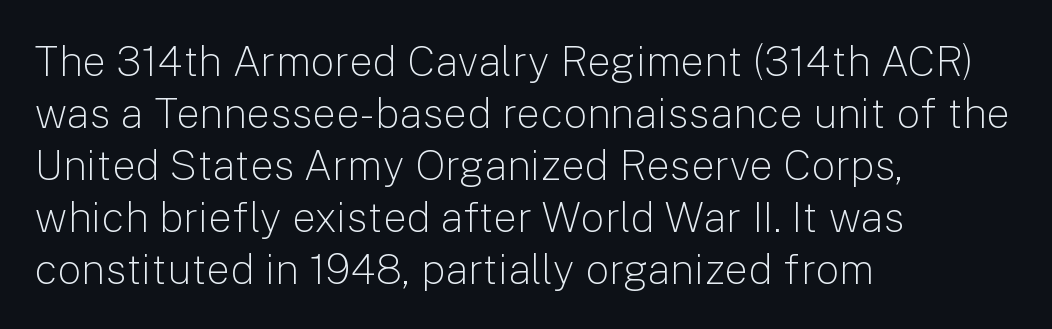
Q: Is the text bold? A: No.
Q: Is the text italic (slanted)? A: No, it is upright.
Q: Is the typeface a serif or a sans-serif typeface? A: Sans-serif.
Q: Is the text underlined? A: No.
Q: How is the paragraph aligned? A: Left-aligned.
Q: Is the spacing between letters normal or unusually wide? A: Normal.
Q: Width (condensed, normal, or wide)? A: Normal.
Q: Stroke contrast? A: Low.
Q: x-height? A: Medium.
Q: Monospaced? A: No.
